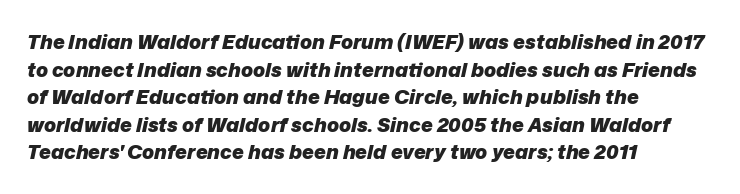
{"italic": "yes", "lean": "right", "slant_degrees": 12, "bold": "yes", "underline": "no", "align": "left", "line_spacing": "normal", "line_spacing_ratio": 1.38, "letter_spacing": "normal", "letter_spacing_em": 0.0, "glyph_px": 20}
